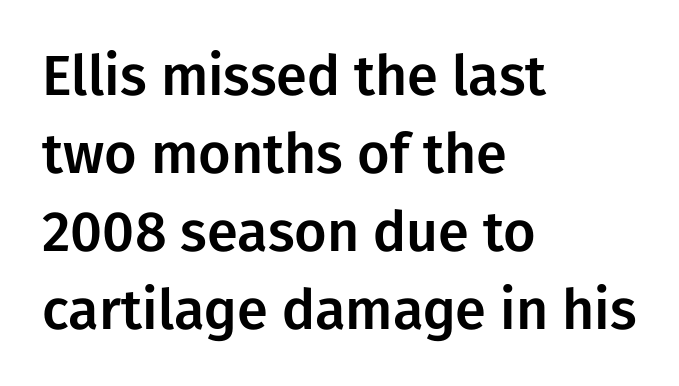
{"serif": "no", "italic": "no", "width": "normal", "stroke_contrast": "low", "x_height": "medium", "monospaced": "no", "underline": "no", "align": "left", "line_spacing": "normal", "line_spacing_ratio": 1.39, "letter_spacing": "normal", "letter_spacing_em": 0.0, "glyph_px": 56}
